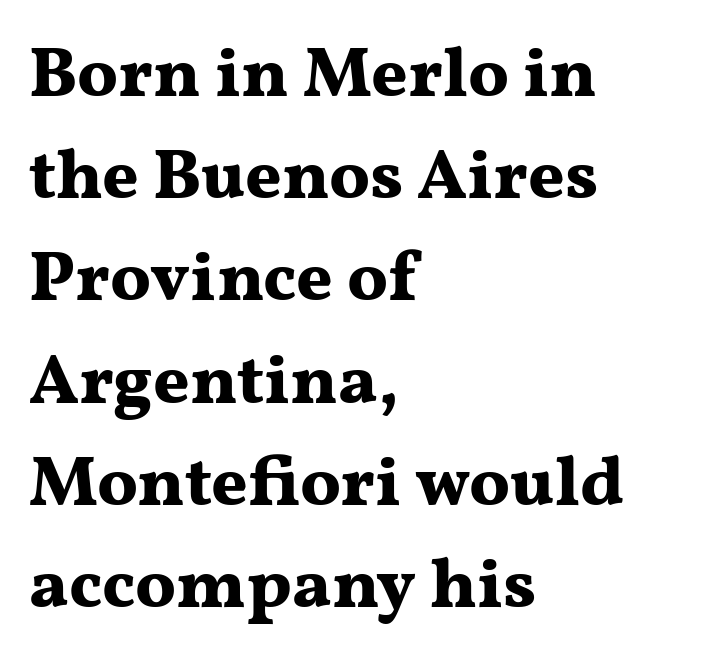
The image shows 70 px bold, wide serif type, upright; set left-aligned, normal line spacing (1.46x), normal letter spacing, not underlined; medium stroke contrast and a medium x-height.
